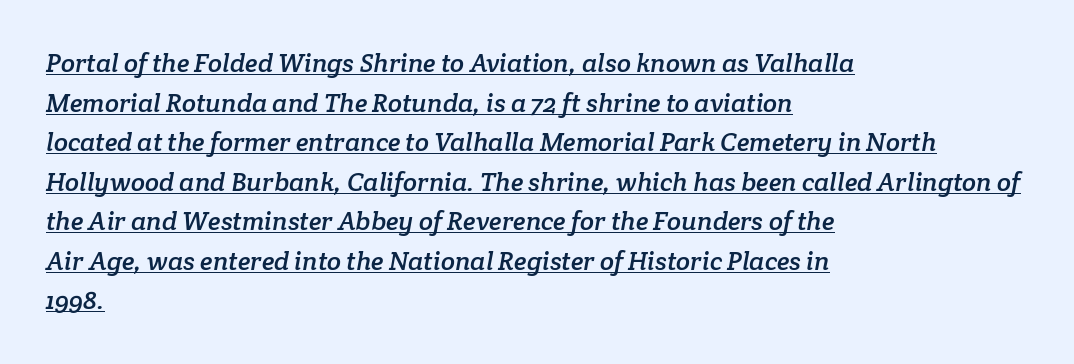
{"underline": "yes", "align": "left", "line_spacing": "normal", "line_spacing_ratio": 1.52, "letter_spacing": "normal", "letter_spacing_em": 0.0, "glyph_px": 26}
